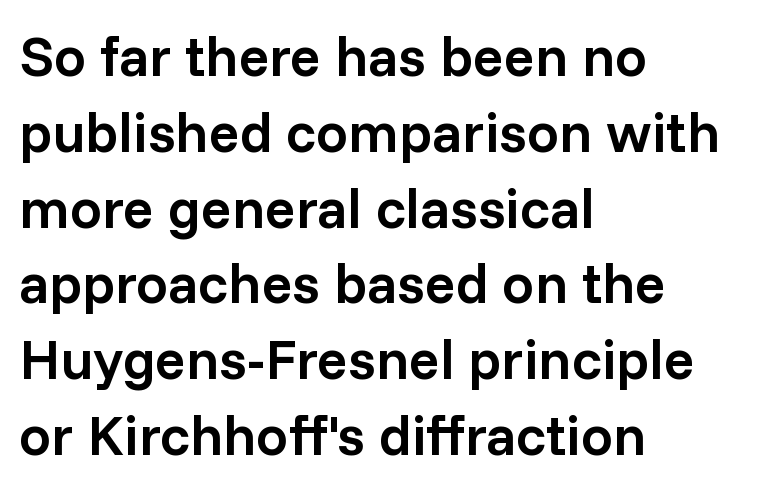
{"serif": "no", "italic": "no", "bold": "semi", "weight": "semibold", "width": "normal", "stroke_contrast": "low", "x_height": "medium", "monospaced": "no", "underline": "no", "align": "left", "line_spacing": "normal", "line_spacing_ratio": 1.33, "letter_spacing": "normal", "letter_spacing_em": 0.0, "glyph_px": 57}
